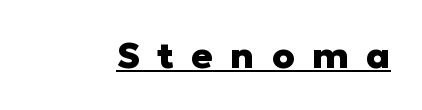
The rendering uses a bold face; every stroke is thick and dark. Spacing verdict: proportional, widths tailored to each character. Observe the wide spacing: letters keep a clear distance from each other. The rendering uses the underline text-decoration. The specimen reads as upright at a glance.
